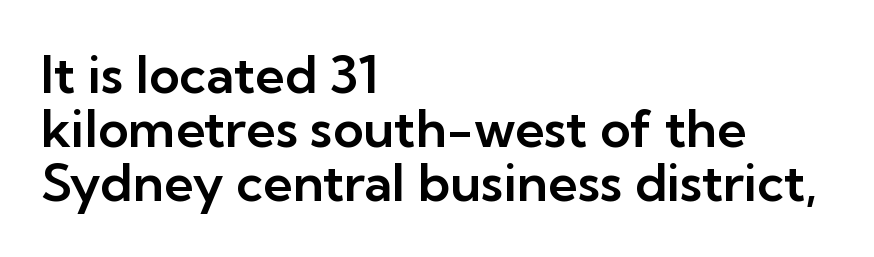
The image shows 52 px sans-serif type, upright; set left-aligned, tight line spacing (1.04x), normal letter spacing, not underlined; low stroke contrast and a medium x-height.
